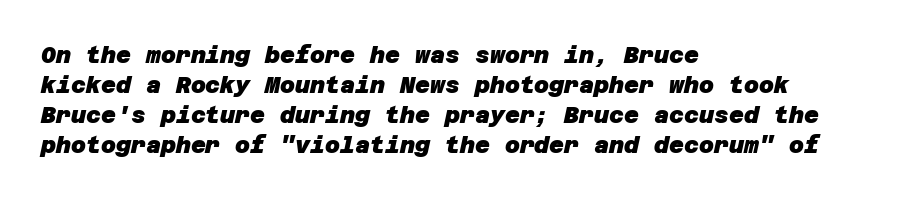
Glyph-to-glyph distance matches everyday printed text. These lines stack with their left ends in a neat column. A bare baseline throughout the passage. Baseline-to-baseline distance is the conventional proportion of letter height. The strokes are fattened all the way to bold.
